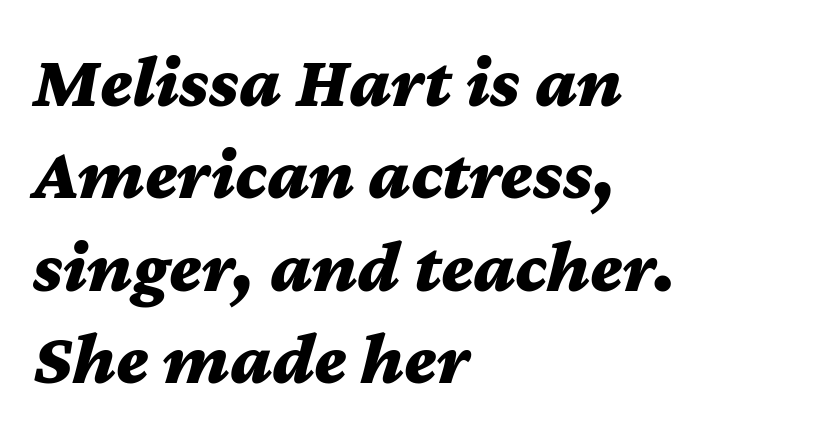
You could call the tracking neutral — neither tight nor loose. Rows of type keep a routine distance in the vertical direction. You could not count columns in this text — the font is proportionally spaced. A full-strength bold gives these letters their thick strokes. The passage shown is not underscored anywhere.
